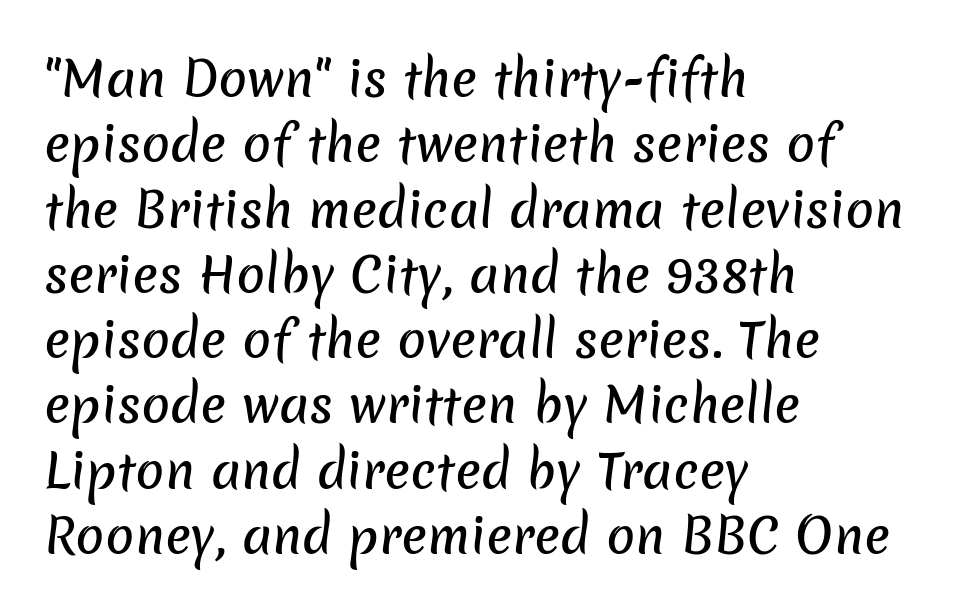
Characters follow at the spacing the type designer built in. Here the designer chose a conventional face with non-uniform glyph widths. Compared with a centered layout, this one pins lines to the left instead. A typesetter would call this leading conventional body-copy spacing. This sample uses a sans-serif face. The string is rendered with underlining switched off.
